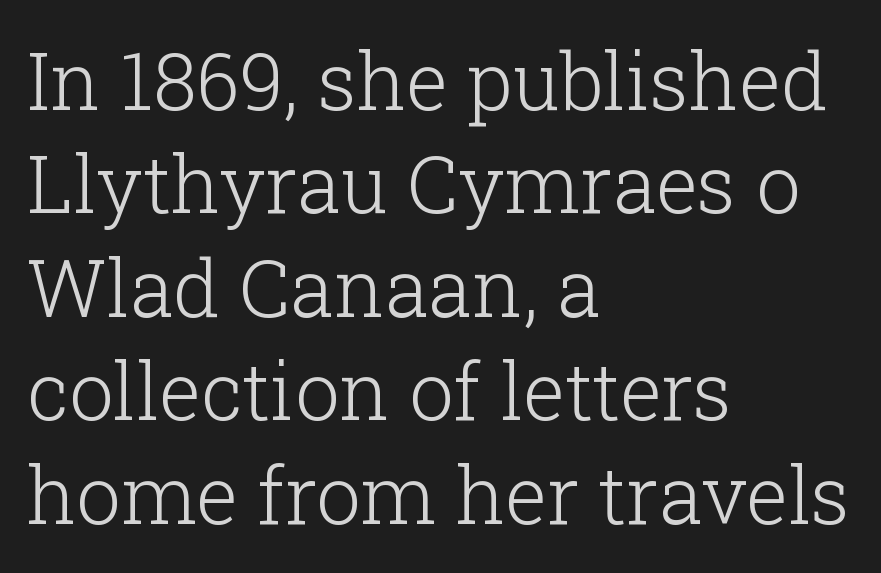
Q: Is the text bold? A: No.
Q: Is the text italic (slanted)? A: No, it is upright.
Q: Is the typeface a serif or a sans-serif typeface? A: Serif.
Q: Is the text underlined? A: No.
Q: How is the paragraph aligned? A: Left-aligned.
Q: Is the spacing between letters normal or unusually wide? A: Normal.
Q: Is the spacing between lines tight, normal or loose? A: Normal.
Q: Width (condensed, normal, or wide)? A: Normal.
Q: Stroke contrast? A: Low.
Q: x-height? A: Medium.
Q: Monospaced? A: No.
